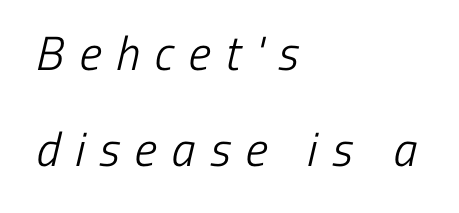
The image shows 48 px light, condensed sans-serif type; set left-aligned, loose line spacing (2.0x), unusually wide letter spacing (+0.31 em), not underlined; low stroke contrast and a medium x-height.
